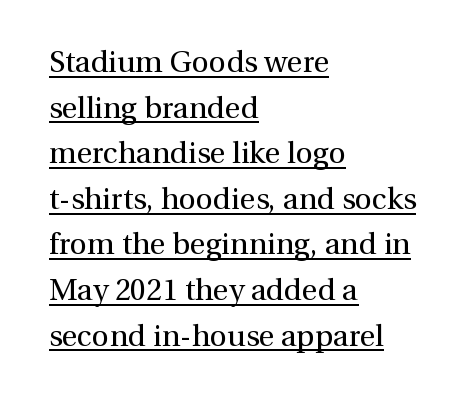
The block of text has a typical density, with ordinary space between rows. These lines stack with their left ends in a neat column. These lines are composed in type with serifs. The rendered words wear a rule along their underside. Default kerning and tracking; the words read as compact shapes.
